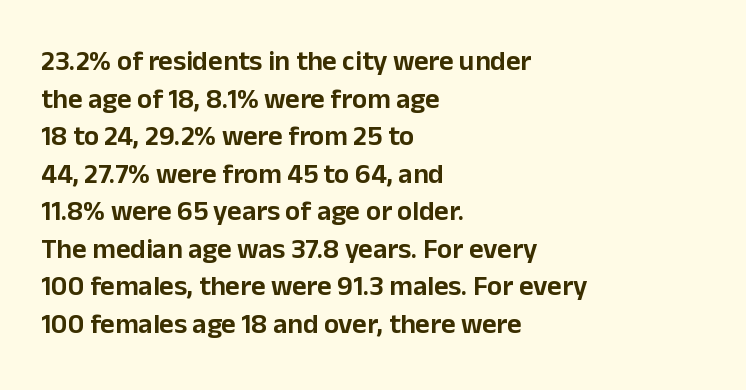
{"serif": "no", "italic": "no", "width": "normal", "stroke_contrast": "low", "x_height": "medium", "monospaced": "no", "underline": "no", "align": "left", "line_spacing": "normal", "line_spacing_ratio": 1.34, "letter_spacing": "normal", "letter_spacing_em": 0.0, "glyph_px": 28}
